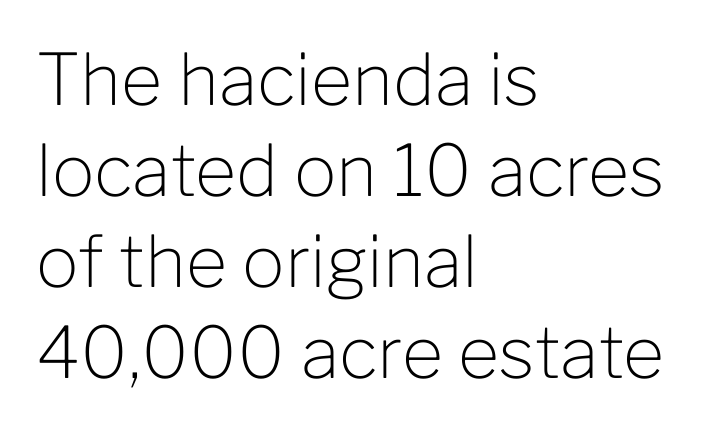
The passage shown is typed in a proportional face where columns would drift. The gaps between neighbouring characters are ordinary and unremarkable. Stroke mass is kept to a normal reading level or below. In terms of posture, this sample is upright.
